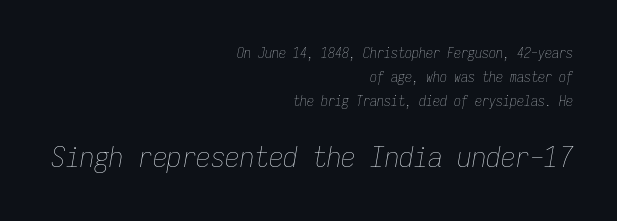
The image shows 29 px thin, condensed type, italic (leaning right), monospaced; set right-aligned, line spacing 1.72x, normal letter spacing, not underlined; the second (bottom) block is 2.07x larger; low stroke contrast and a medium x-height.
